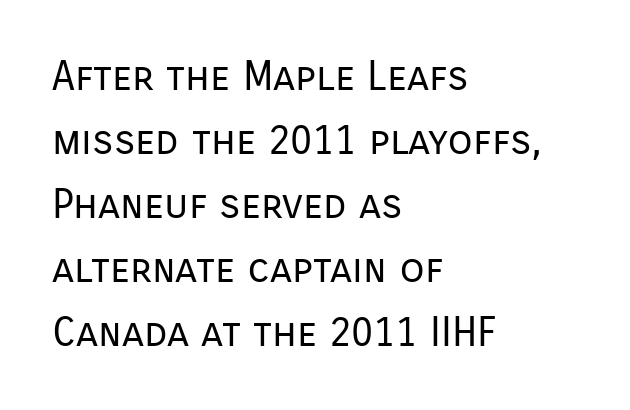
Q: Is the text bold? A: No.
Q: Is the text italic (slanted)? A: No, it is upright.
Q: Is the typeface a serif or a sans-serif typeface? A: Sans-serif.
Q: Is the text underlined? A: No.
Q: How is the paragraph aligned? A: Left-aligned.
Q: Is the spacing between letters normal or unusually wide? A: Normal.
Q: Is the spacing between lines tight, normal or loose? A: Normal.
Q: Width (condensed, normal, or wide)? A: Normal.
Q: Stroke contrast? A: Low.
Q: x-height? A: Medium.
Q: Monospaced? A: No.
